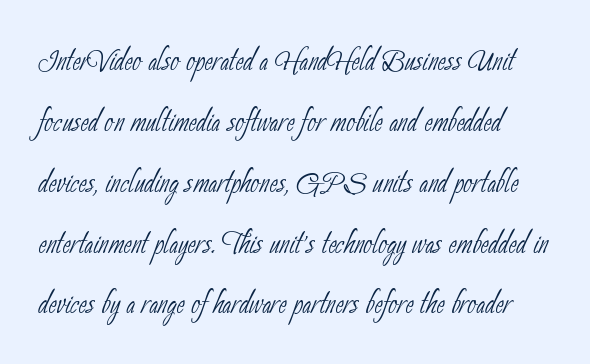
Q: Is the text bold? A: No.
Q: Is the typeface a serif or a sans-serif typeface? A: Sans-serif.
Q: Is the text underlined? A: No.
Q: Is the spacing between letters normal or unusually wide? A: Normal.
Q: Is the spacing between lines tight, normal or loose? A: Normal.
Q: Width (condensed, normal, or wide)? A: Condensed.
Q: Stroke contrast? A: Low.
Q: x-height? A: Small.
Q: Monospaced? A: No.
